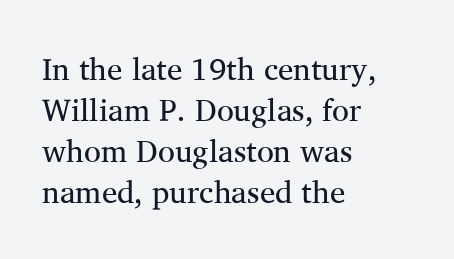
{"serif": "yes", "italic": "no", "bold": "no", "weight": "regular", "width": "normal", "stroke_contrast": "medium", "x_height": "medium", "monospaced": "no", "underline": "no", "align": "left", "line_spacing": "normal", "line_spacing_ratio": 1.32, "letter_spacing": "normal", "letter_spacing_em": 0.0, "glyph_px": 31}
